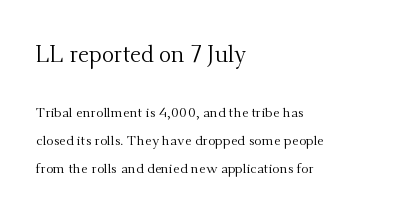
The image shows 23 px text type, upright; set left-aligned, loose line spacing (2.01x), normal letter spacing, not underlined; the first (top) block is 1.64x larger.
